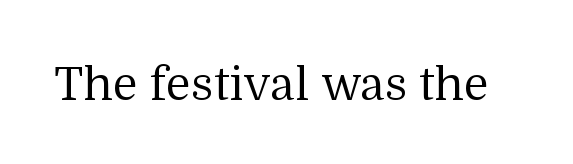
{"serif": "yes", "italic": "no", "bold": "no", "weight": "regular", "width": "normal", "stroke_contrast": "medium", "x_height": "medium", "monospaced": "no", "underline": "no", "letter_spacing": "normal", "letter_spacing_em": 0.0, "glyph_px": 46}
